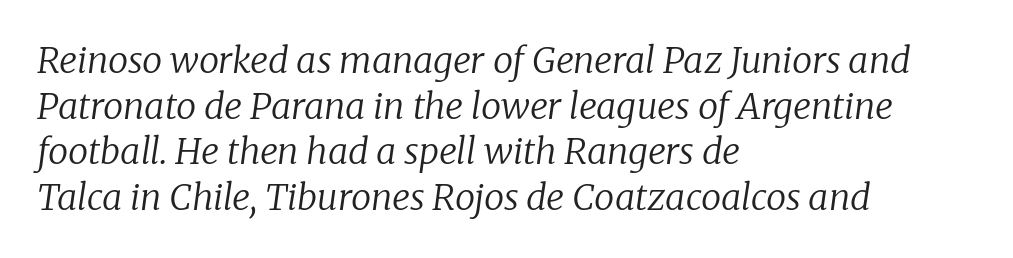
Students, observe: this is what conventionally led text looks like. Descenders are the only things crossing below the line. Rendered with sloped, italic letterforms. The letters look calm and open, with moderate or lighter stems. Alignment: flush left.
